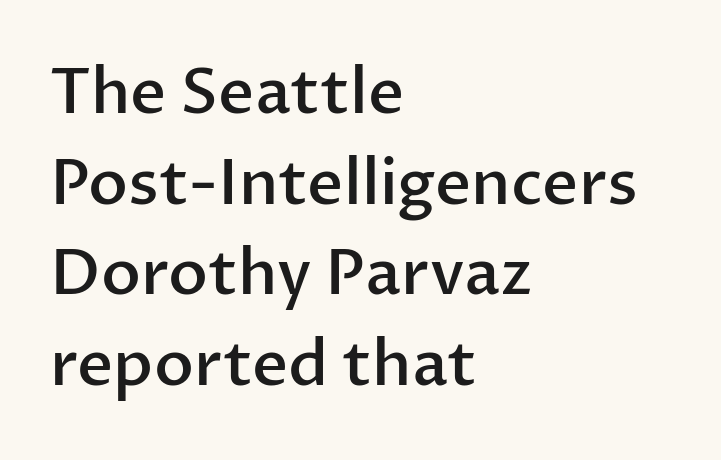
Inter-character spacing is left at the font's built-in metrics. Type style note: lacks serifs. The strip under each line holds only bare page. Every character sits straight up, as roman type does. Short and long lines alike share a common starting point at left.
